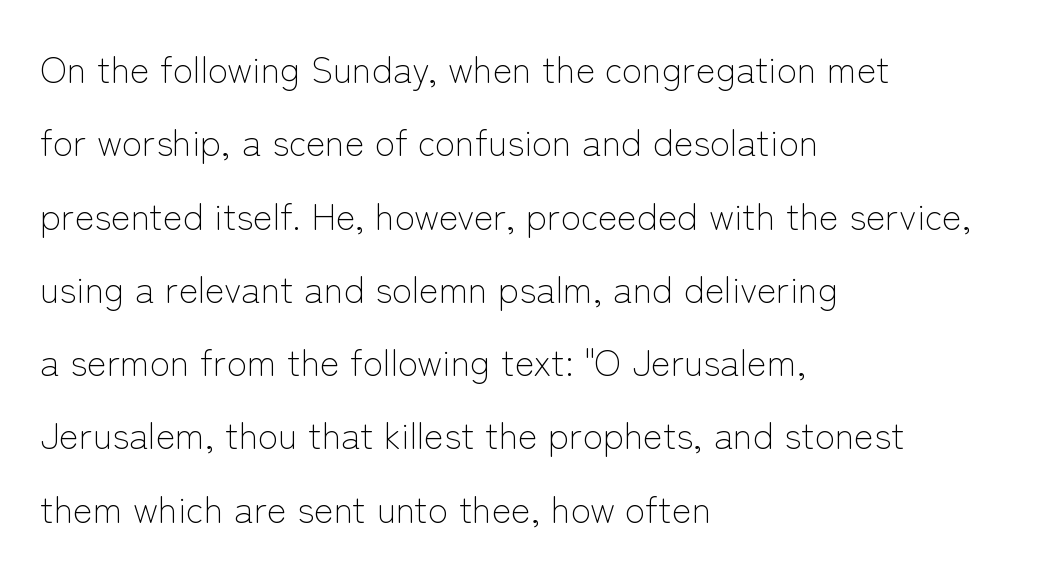
{"serif": "no", "italic": "no", "bold": "no", "weight": "light", "width": "normal", "stroke_contrast": "low", "x_height": "medium", "monospaced": "no", "underline": "no", "align": "left", "line_spacing": "loose", "line_spacing_ratio": 1.98, "letter_spacing": "normal", "letter_spacing_em": 0.0, "glyph_px": 37}
